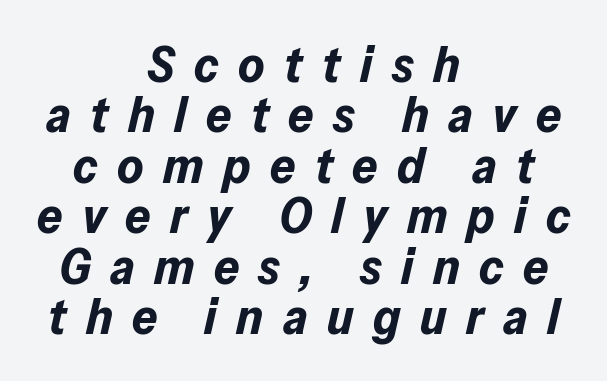
The passage shown stacks its lines with hardly any gap. The string is rendered with underlining switched off. Emphasis by weight is at full strength: bold. The face used here is rendered with a markedly widened letterfit. Caption: multi-line text, centered on the measure.
